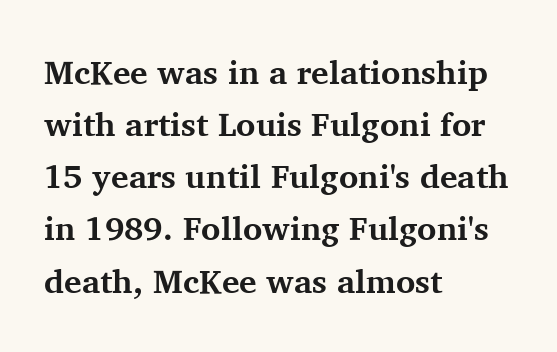
{"serif": "yes", "italic": "no", "bold": "yes", "weight": "bold", "width": "normal", "stroke_contrast": "medium", "x_height": "medium", "monospaced": "no", "underline": "no", "align": "left", "line_spacing": "normal", "line_spacing_ratio": 1.58, "letter_spacing": "normal", "letter_spacing_em": 0.0, "glyph_px": 33}
